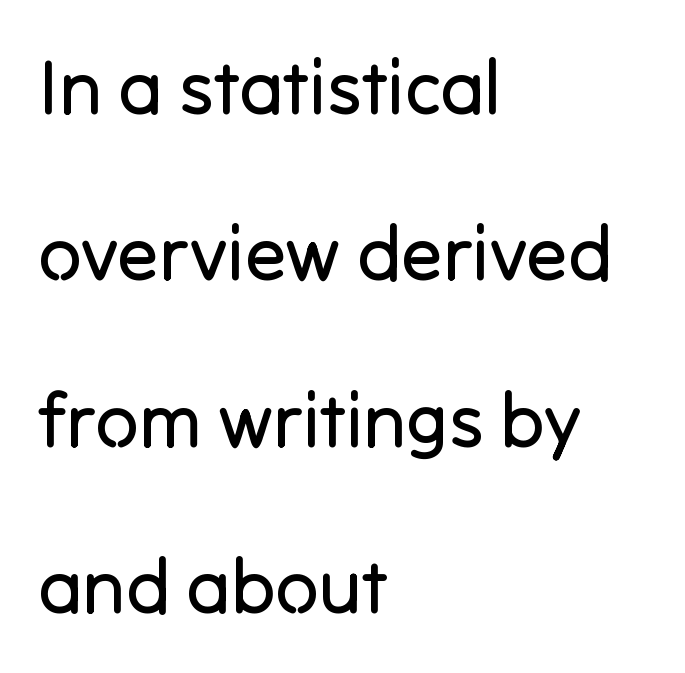
The image shows 76 px regular-weight sans-serif type, upright; set left-aligned, loose line spacing (2.19x), normal letter spacing, not underlined; low stroke contrast and a medium x-height.
